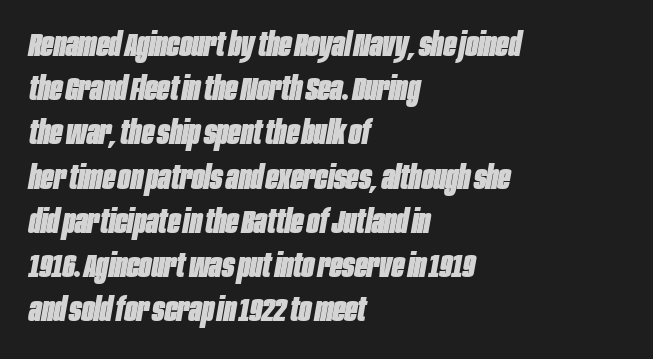
{"italic": "yes", "lean": "right", "slant_degrees": 10, "bold": "yes", "weight": "heavy", "width": "condensed", "stroke_contrast": "low", "x_height": "large", "monospaced": "no", "underline": "no", "align": "left", "line_spacing": "normal", "line_spacing_ratio": 1.34, "letter_spacing": "normal", "letter_spacing_em": 0.0, "glyph_px": 33}
